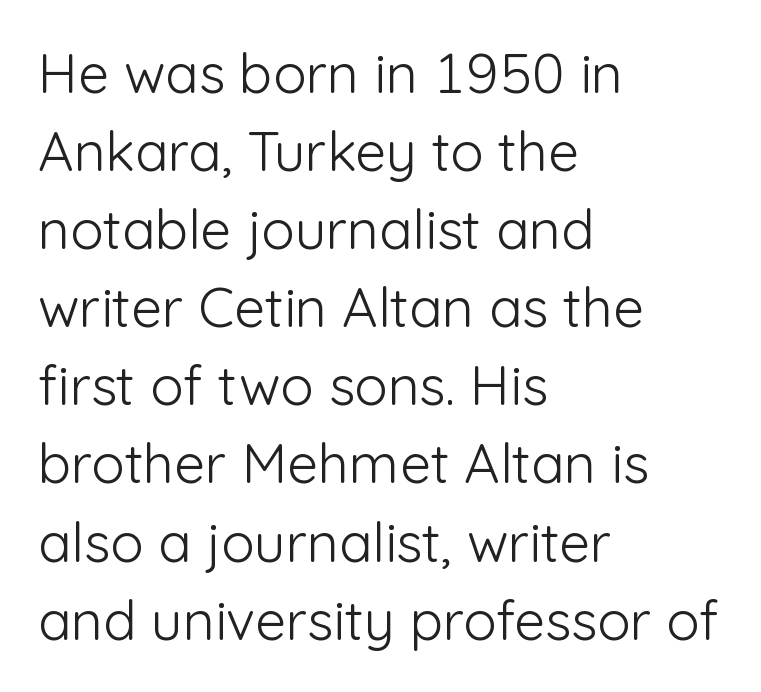
A typesetter would mark this as roman, not italic. This rendering leaves character spacing at its baseline value. The block of text has a typical density, with ordinary space between rows. The strip under each line holds only bare page. What kind of face is this? One without serifs — a sans.
